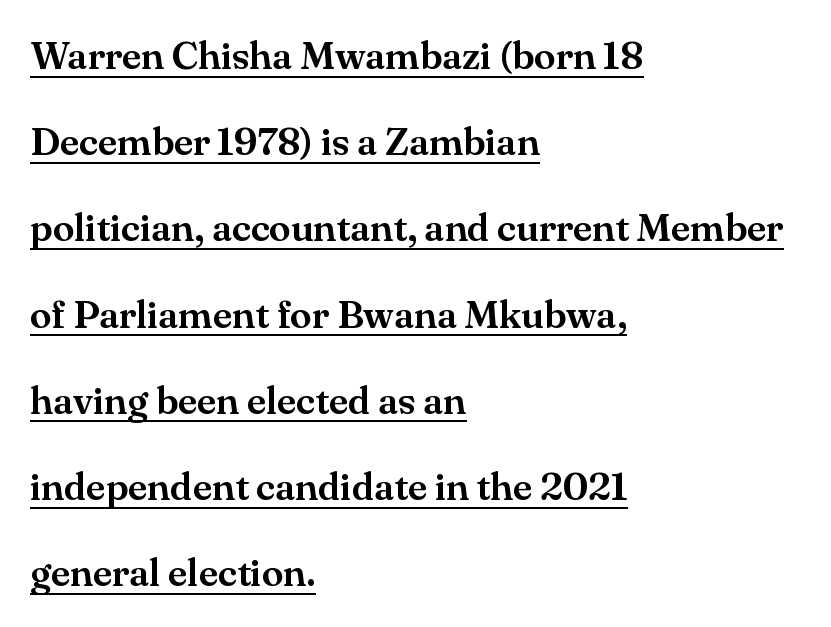
Q: Is the text italic (slanted)? A: No, it is upright.
Q: Is the typeface a serif or a sans-serif typeface? A: Serif.
Q: Is the text underlined? A: Yes.
Q: How is the paragraph aligned? A: Left-aligned.
Q: Is the spacing between letters normal or unusually wide? A: Normal.
Q: Is the spacing between lines tight, normal or loose? A: Loose.
Q: Width (condensed, normal, or wide)? A: Normal.
Q: Stroke contrast? A: Medium.
Q: x-height? A: Small.
Q: Monospaced? A: No.
